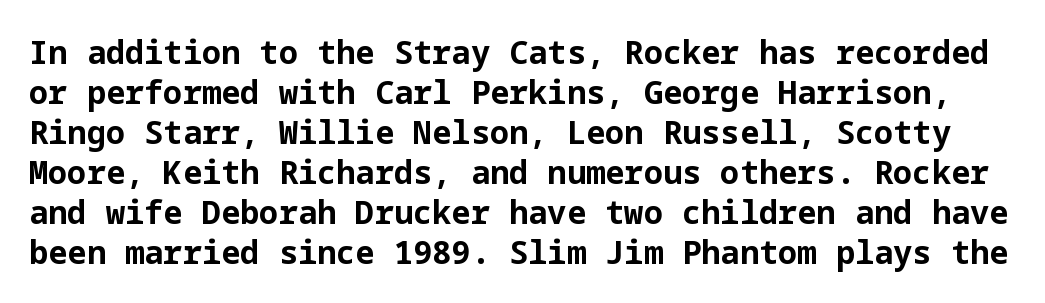
Look at the stroke-to-counter ratio: heavy, a bold. What stands out about the letter spacing? Nothing — it is the standard amount. Whoever set this chose a conventional vertical rhythm. Rendered with straight, roman letterforms.
